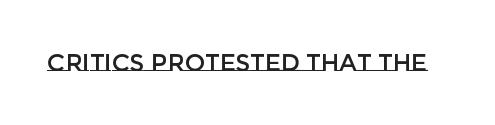
Observe the ordinary spacing: letters are neighbours, not strangers. Underline: absent. Rendered with straight, roman letterforms.
